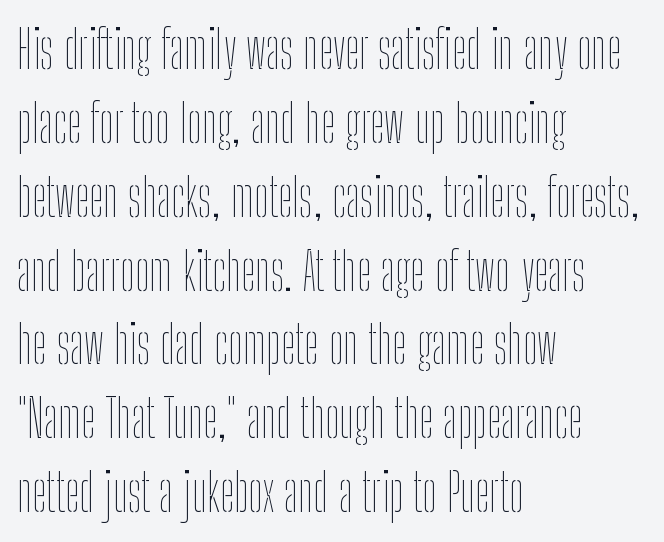
{"italic": "no", "bold": "no", "weight": "thin", "width": "condensed", "stroke_contrast": "low", "x_height": "medium", "monospaced": "no", "underline": "no", "align": "left", "line_spacing": "normal", "line_spacing_ratio": 1.42, "letter_spacing": "normal", "letter_spacing_em": 0.0, "glyph_px": 52}
